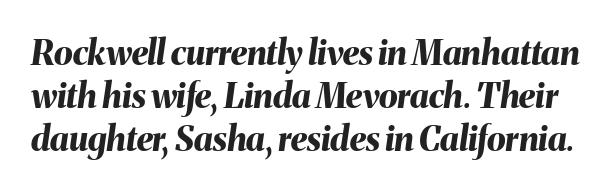
{"italic": "yes", "lean": "right", "slant_degrees": 8, "bold": "yes", "weight": "bold", "width": "normal", "stroke_contrast": "medium", "x_height": "medium", "monospaced": "no", "underline": "no", "line_spacing": "normal", "line_spacing_ratio": 1.27, "letter_spacing": "normal", "letter_spacing_em": 0.0, "glyph_px": 34}
